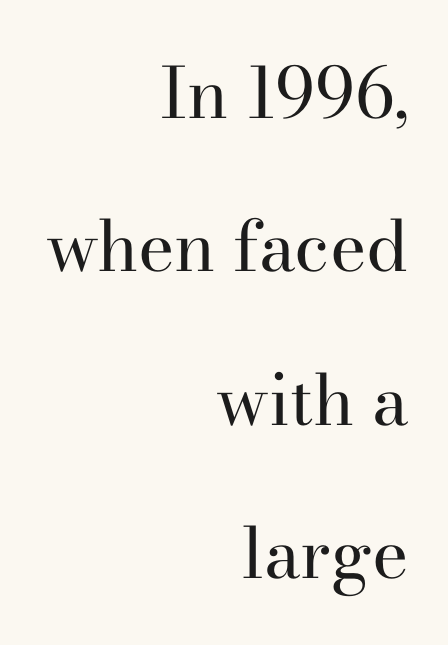
Posture: vertical. How would I describe the line gaps? Wide and relaxed. Look at the tracking — it's just the regular setting, nothing added. Weight: in the light-to-regular range. What kind of face is this? One with serifs.
